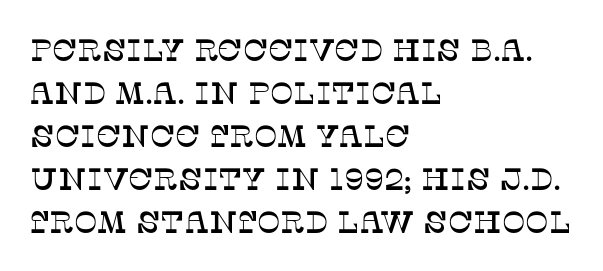
The image shows 31 px serif type, upright; set left-aligned, normal line spacing (1.39x), normal letter spacing, not underlined; low stroke contrast and a large x-height.
